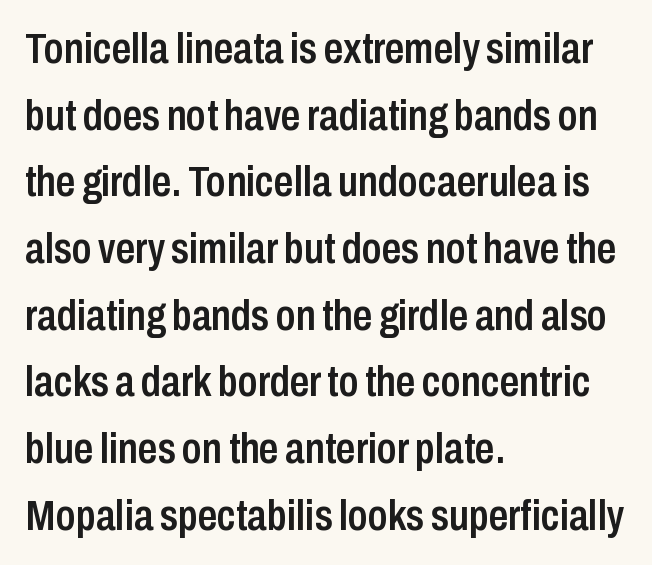
The image shows 43 px semibold, condensed sans-serif type, upright; set left-aligned, normal line spacing (1.55x), normal letter spacing, not underlined; low stroke contrast and a medium x-height.
